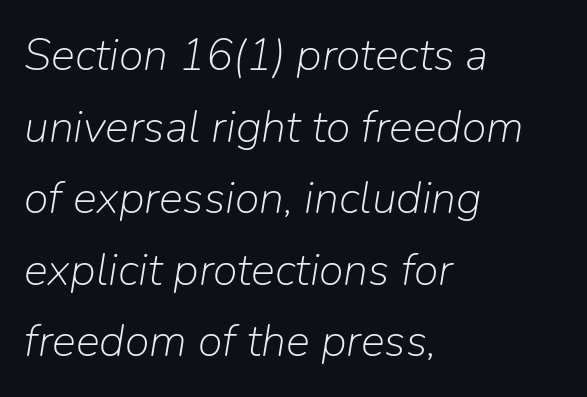
Q: Is the text bold? A: No.
Q: Is the text italic (slanted)? A: Yes, it leans right by about 9 degrees.
Q: Is the text underlined? A: No.
Q: How is the paragraph aligned? A: Left-aligned.
Q: Is the spacing between letters normal or unusually wide? A: Normal.
Q: Is the spacing between lines tight, normal or loose? A: Normal.
Q: Width (condensed, normal, or wide)? A: Normal.
Q: Stroke contrast? A: Low.
Q: x-height? A: Medium.
Q: Monospaced? A: No.
